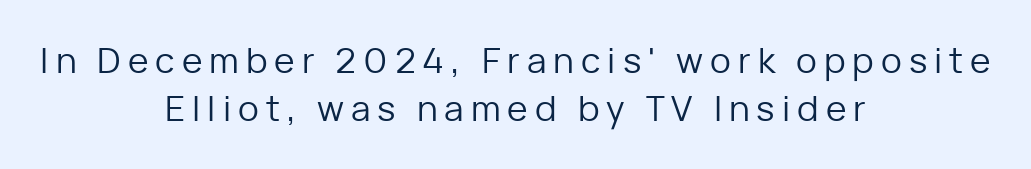
The lines are quadded center. Posture: vertical. Character widths vary here, with narrow letters taking less room than wide ones. Font category for this specimen: sans-serif.
